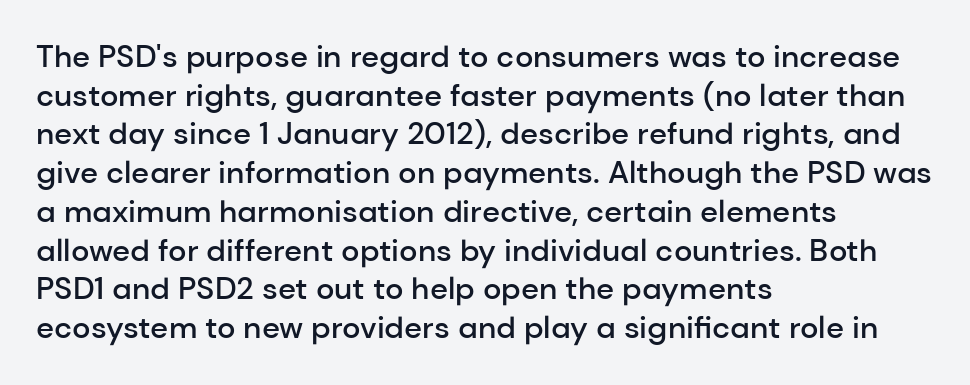
Q: Is the text bold? A: Semi-bold.
Q: Is the text italic (slanted)? A: No, it is upright.
Q: Is the typeface a serif or a sans-serif typeface? A: Sans-serif.
Q: Is the text underlined? A: No.
Q: How is the paragraph aligned? A: Left-aligned.
Q: Is the spacing between letters normal or unusually wide? A: Normal.
Q: Is the spacing between lines tight, normal or loose? A: Normal.
Q: Width (condensed, normal, or wide)? A: Normal.
Q: Stroke contrast? A: Low.
Q: x-height? A: Medium.
Q: Monospaced? A: No.
